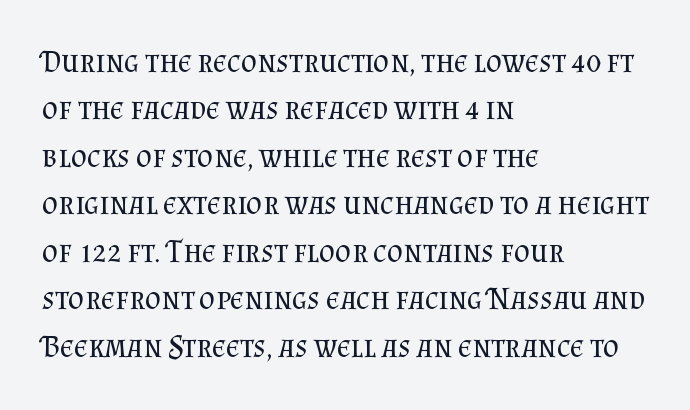
A normal amount of white space separates one row of letters from the next. Glyph-to-glyph distance matches everyday printed text. This rendering employs a face with finishing strokes, i.e., a serif. No chunkiness to these letters — they're not bold. Each row of text sits above clean, open space.
